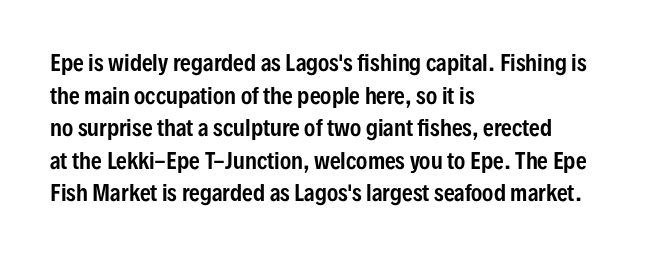
Q: Is the text italic (slanted)? A: No, it is upright.
Q: Is the text underlined? A: No.
Q: How is the paragraph aligned? A: Left-aligned.
Q: Is the spacing between letters normal or unusually wide? A: Normal.
Q: Is the spacing between lines tight, normal or loose? A: Normal.
